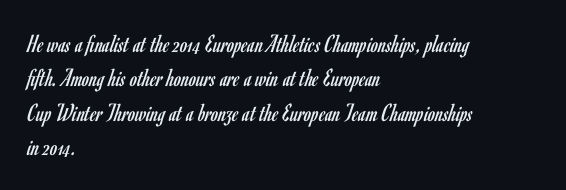
Q: Is the text bold? A: No.
Q: Is the text italic (slanted)? A: Yes.
Q: Is the text underlined? A: No.
Q: How is the paragraph aligned? A: Left-aligned.
Q: Is the spacing between letters normal or unusually wide? A: Normal.
Q: Is the spacing between lines tight, normal or loose? A: Normal.
